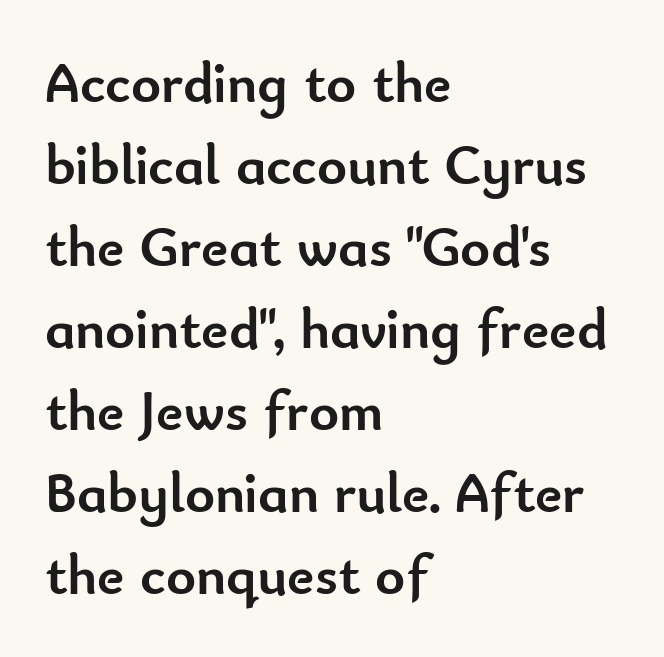
This sample keeps an unexceptional amount of space between lines. Look at the bottom of the vertical strokes: they stop flat, with no serifs. The strip under each line holds only bare page. On the weight axis this lands at bold, roughly 700. How are the letters spaced? Ordinarily, with no added tracking.
